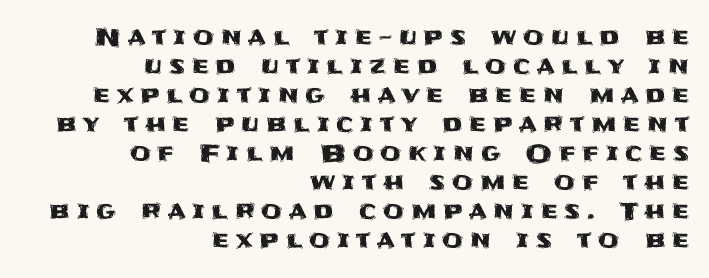
The image shows 24 px text type, upright; set right-aligned, line spacing 1.21x, unusually wide letter spacing (+0.28 em), not underlined.
